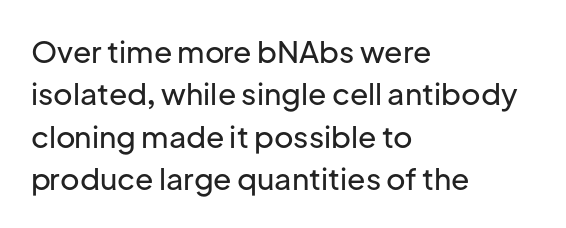
You can tell from the bare stems that sans-serif type was used. If you drew a line through each stem, it would be perfectly vertical. There is no visible air inserted between adjacent glyphs. Note the varied advance widths — an 'i' is clearly narrower than an 'm'.
